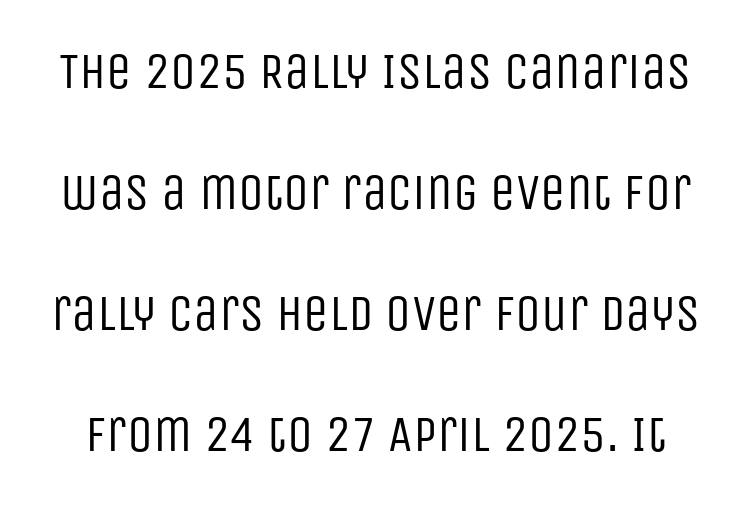
{"serif": "no", "italic": "no", "bold": "no", "weight": "regular", "width": "condensed", "stroke_contrast": "low", "x_height": "large", "monospaced": "no", "underline": "no", "line_spacing": "loose", "line_spacing_ratio": 2.37, "letter_spacing": "normal", "letter_spacing_em": 0.0, "glyph_px": 51}
